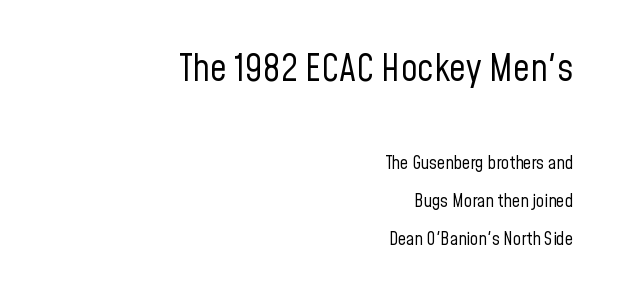
The type family on display is of the sans-serif kind. Whoever set this made the first block the dominant, larger element. The face used here is proportionally spaced, like ordinary book or web type. Weight class: somewhere from thin through regular. This sample uses plain, unmodified letter spacing.
